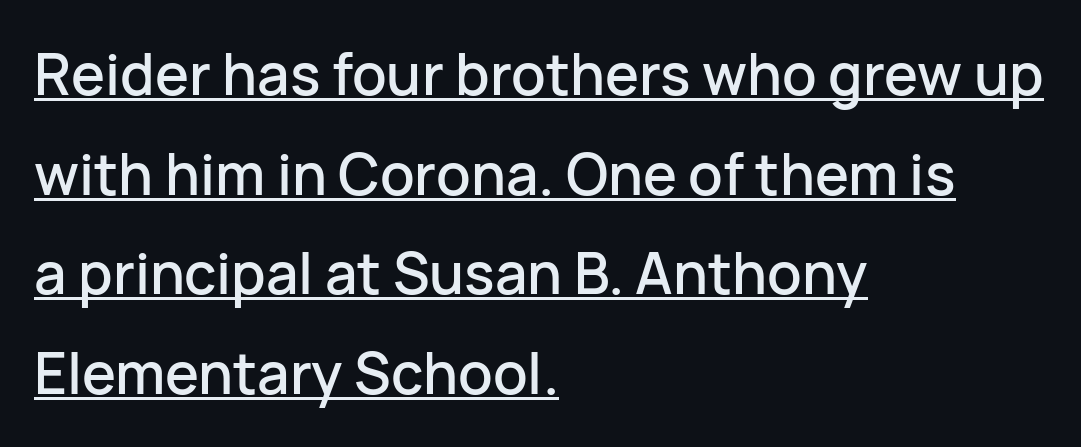
The image shows 57 px sans-serif type, upright; set left-aligned, line spacing 1.75x, normal letter spacing, underlined; low stroke contrast and a medium x-height.
